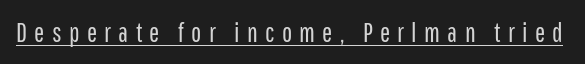
These characters rest on top of a visible drawn line. Spacing between characters has been opened up far beyond the box default. Is there any slant? The stems are plumb. Weight: in the light-to-regular range.
